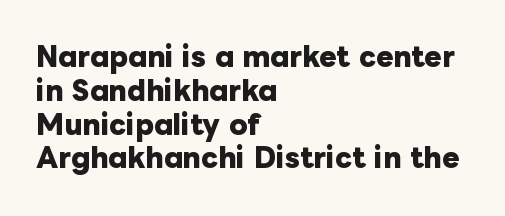
{"italic": "no", "bold": "yes", "underline": "no", "align": "left", "line_spacing": "normal", "line_spacing_ratio": 1.3, "letter_spacing": "normal", "letter_spacing_em": 0.0, "glyph_px": 26}
